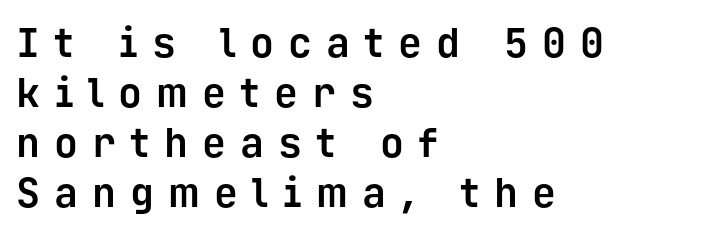
Underline: absent. The rendering anchors every line to the left-hand side. No feet cap the strokes, marking this as sans-serif type. Students, note that the glyphs here are deliberately spaced far apart.
